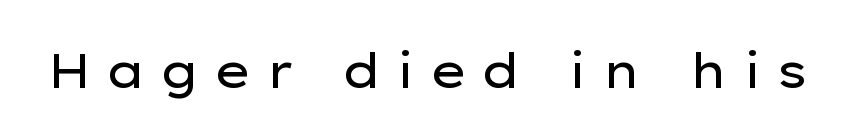
Bold? No — there's no thickening of the strokes. I'd call this a sans setting — the letters go barefoot. Does the lettering tilt? It doesn't — this is upright. This sample uses expanded letter spacing, leaving extra air between glyphs. Note the varied advance widths — an 'i' is clearly narrower than an 'm'. Type without underlining.
